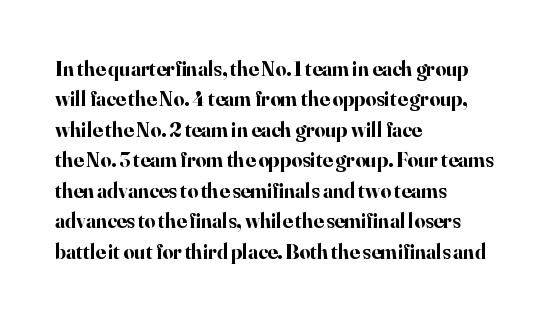
{"italic": "no", "bold": "yes", "underline": "no", "align": "left", "line_spacing": "normal", "line_spacing_ratio": 1.45, "letter_spacing": "normal", "letter_spacing_em": 0.0, "glyph_px": 21}
